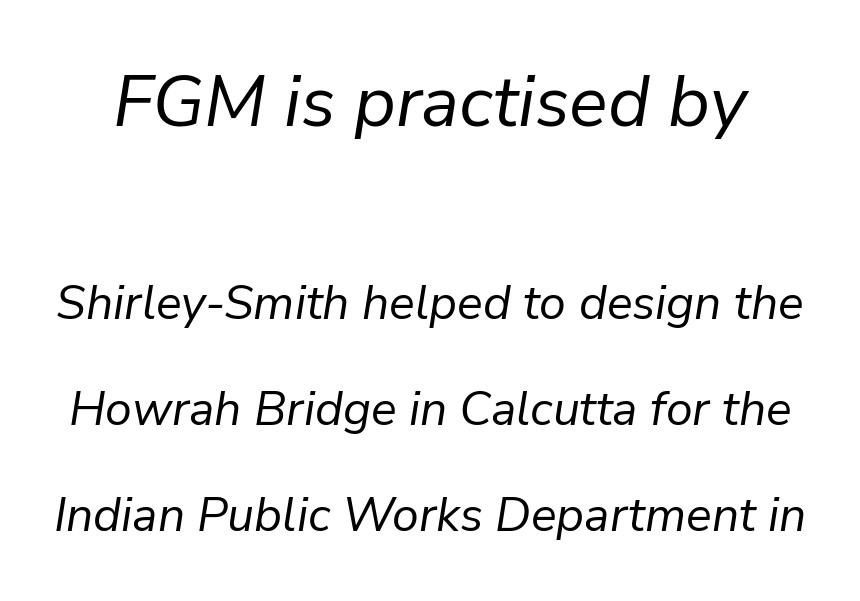
{"italic": "yes", "lean": "right", "slant_degrees": 9, "bold": "no", "weight": "regular", "width": "normal", "stroke_contrast": "low", "x_height": "medium", "monospaced": "no", "underline": "no", "line_spacing": "loose", "line_spacing_ratio": 2.21, "letter_spacing": "normal", "letter_spacing_em": 0.0, "larger_block": "first", "size_ratio": 1.5, "glyph_px": 72}
